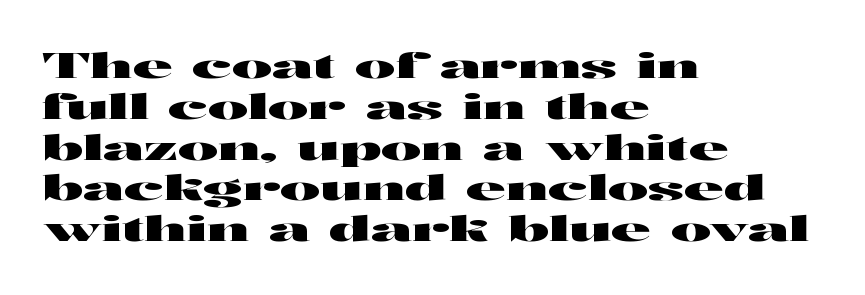
Q: Is the text italic (slanted)? A: No, it is upright.
Q: Is the typeface a serif or a sans-serif typeface? A: Sans-serif.
Q: Is the text underlined? A: No.
Q: How is the paragraph aligned? A: Left-aligned.
Q: Is the spacing between letters normal or unusually wide? A: Normal.
Q: Width (condensed, normal, or wide)? A: Wide.
Q: Stroke contrast? A: High.
Q: x-height? A: Medium.
Q: Monospaced? A: No.
